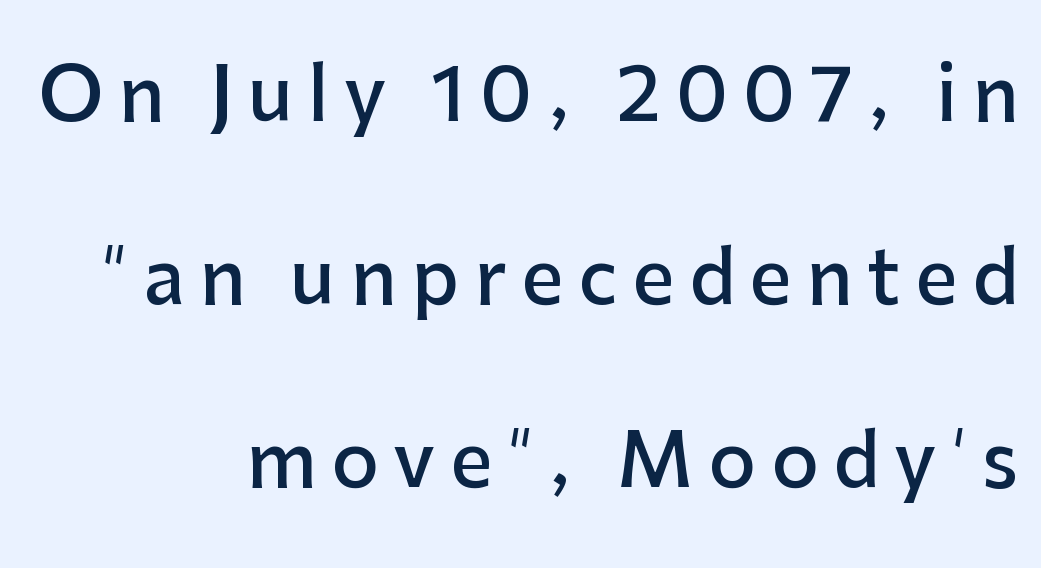
{"serif": "no", "italic": "no", "bold": "semi", "weight": "semibold", "width": "normal", "stroke_contrast": "low", "x_height": "medium", "monospaced": "no", "underline": "no", "align": "right", "line_spacing": "loose", "line_spacing_ratio": 2.47, "letter_spacing": "wide", "letter_spacing_em": 0.2, "glyph_px": 74}
